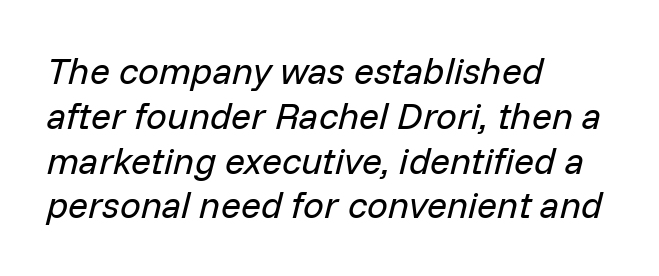
The foot of each line stays bare and open. Each letter keeps its own natural width here, so spacing adapts to shape. A quiet, ordinary-to-light weight characterises the typeface. The letters are slanted; this is an italic face. Compared with typical body copy, the letter spacing here is the same. The rendering anchors every line to the left-hand side.
